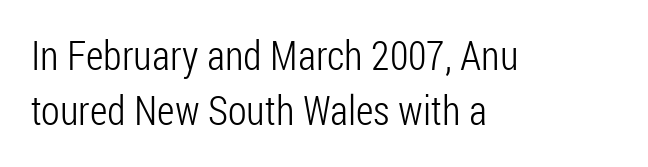
The image shows 41 px light, condensed sans-serif type, upright; set left-aligned, normal line spacing (1.34x), normal letter spacing, not underlined; low stroke contrast and a medium x-height.
